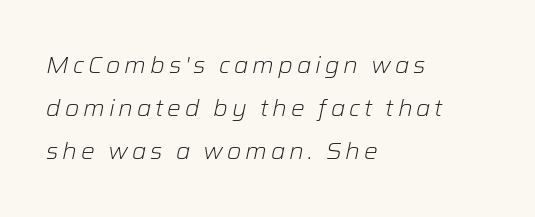
The image shows 23 px text type, italic (leaning right); set left-aligned, line spacing 1.88x, not underlined.
